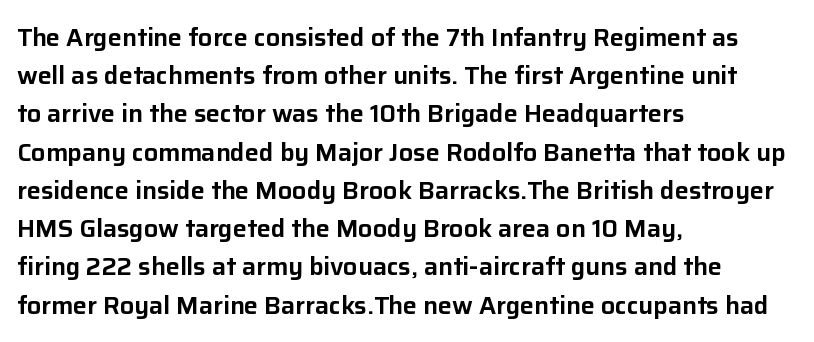
Descenders hang freely into open space. Teacher's note: observe the even left margin — that is flush-left alignment. The vertical gap from one line to the next is medium. If you drew a line through each stem, it would be perfectly vertical. The letters sit at their default tracking, neither squeezed nor spread.
